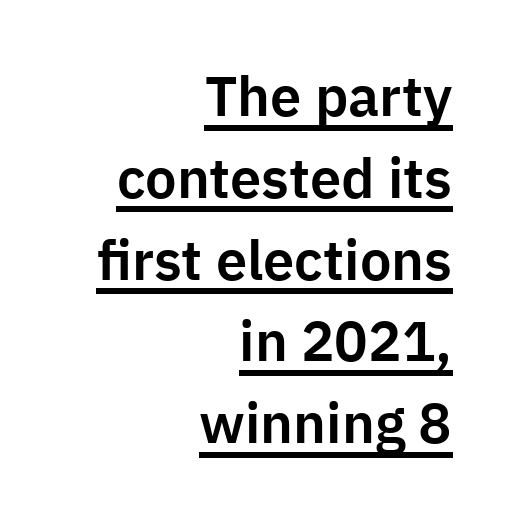
{"serif": "no", "italic": "no", "width": "normal", "stroke_contrast": "low", "x_height": "medium", "monospaced": "no", "underline": "yes", "align": "right", "line_spacing": "normal", "line_spacing_ratio": 1.46, "letter_spacing": "normal", "letter_spacing_em": 0.0, "glyph_px": 56}
